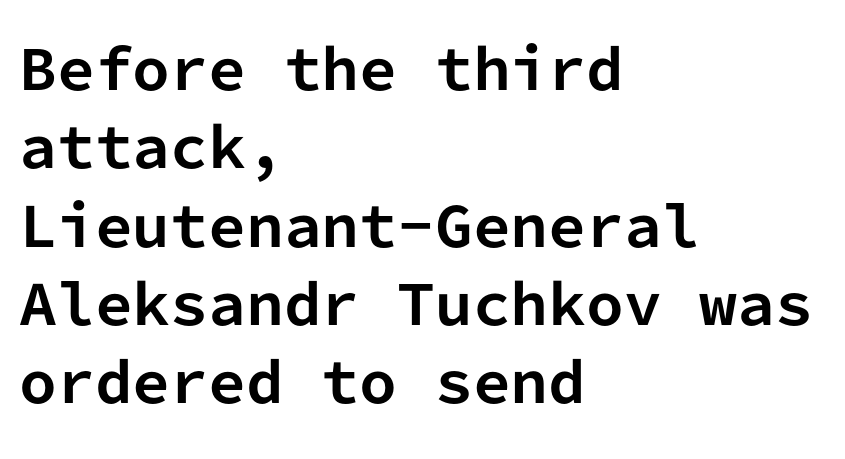
Q: Is the text bold? A: Yes.
Q: Is the text italic (slanted)? A: No, it is upright.
Q: Is the typeface a serif or a sans-serif typeface? A: Sans-serif.
Q: Is the text underlined? A: No.
Q: How is the paragraph aligned? A: Left-aligned.
Q: Is the spacing between letters normal or unusually wide? A: Normal.
Q: Is the spacing between lines tight, normal or loose? A: Normal.
Q: Width (condensed, normal, or wide)? A: Normal.
Q: Stroke contrast? A: Low.
Q: x-height? A: Medium.
Q: Monospaced? A: Yes.
